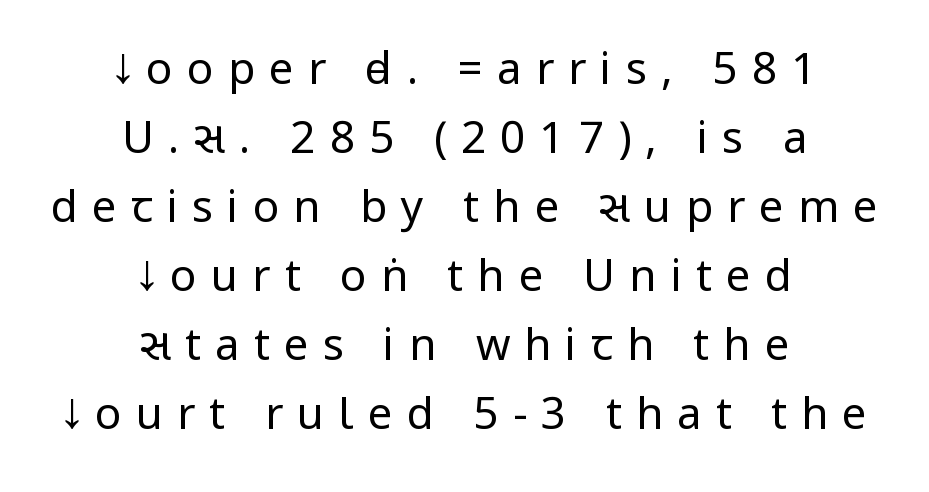
{"serif": "no", "italic": "no", "bold": "no", "weight": "regular", "width": "condensed", "stroke_contrast": "low", "underline": "no", "align": "center", "line_spacing": "normal", "line_spacing_ratio": 1.57, "letter_spacing": "wide", "letter_spacing_em": 0.32, "glyph_px": 44}
